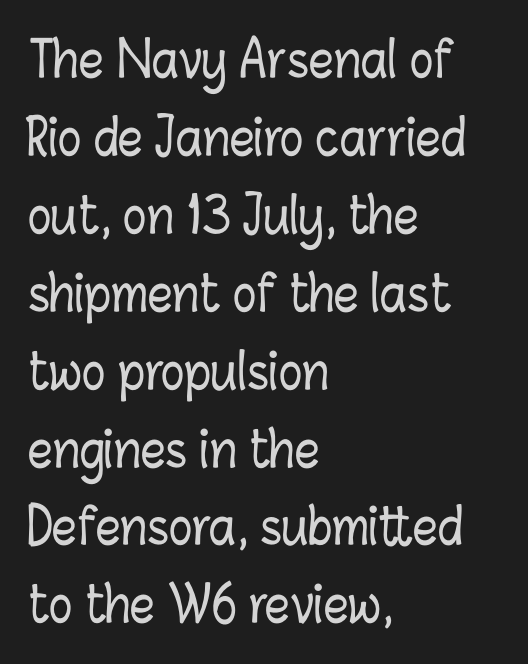
Q: Is the text italic (slanted)? A: No, it is upright.
Q: Is the text underlined? A: No.
Q: How is the paragraph aligned? A: Left-aligned.
Q: Is the spacing between letters normal or unusually wide? A: Normal.
Q: Is the spacing between lines tight, normal or loose? A: Normal.
Q: Width (condensed, normal, or wide)? A: Condensed.
Q: Stroke contrast? A: Low.
Q: x-height? A: Medium.
Q: Monospaced? A: No.
